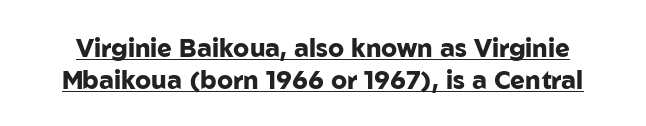
The image shows 25 px bold type, upright; set normal line spacing (1.28x), normal letter spacing, underlined.
